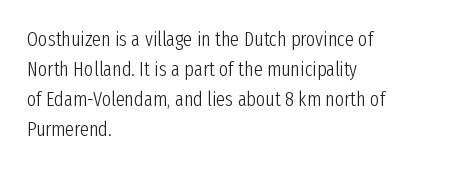
Q: Is the text bold? A: No.
Q: Is the text italic (slanted)? A: No, it is upright.
Q: Is the text underlined? A: No.
Q: How is the paragraph aligned? A: Left-aligned.
Q: Is the spacing between letters normal or unusually wide? A: Normal.
Q: Is the spacing between lines tight, normal or loose? A: Normal.
